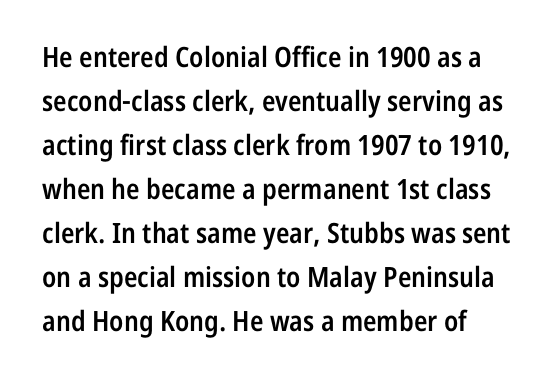
Each word holds together tightly as a unit, with standard inter-letter gaps. Looks like regular typesetting: each glyph gets only the width it needs. Ascenders rise straight up at ninety degrees. Does the leading feel generous? No, just average. Caption: semibold face, moderately heavy strokes.
